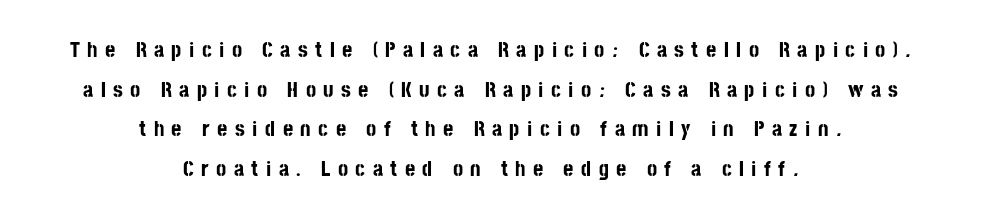
{"italic": "no", "bold": "yes", "underline": "no", "align": "center", "line_spacing_ratio": 1.8, "letter_spacing": "wide", "letter_spacing_em": 0.34, "glyph_px": 22}
